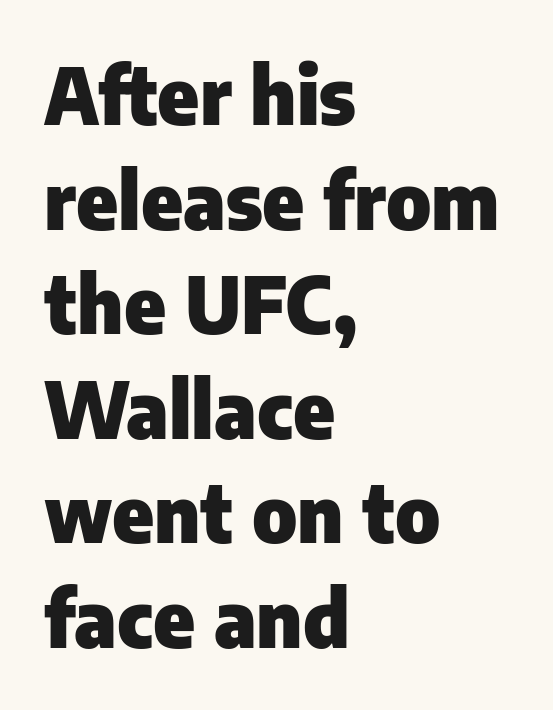
Vertically, the passage feels balanced, rows spaced as you'd expect. Strokes here are thick enough to call this a true bold. The passage shown is typed in a proportional face where columns would drift. Is the letter spacing exaggerated? No — it looks like the ordinary default. Regarding serifs, this sample does without them. The area under the type is left untouched.
